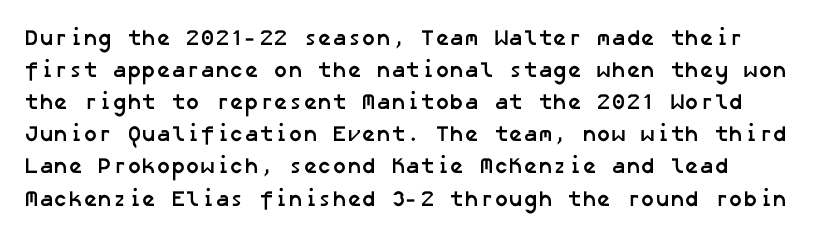
Q: Is the text bold? A: Yes.
Q: Is the text underlined? A: No.
Q: Is the spacing between letters normal or unusually wide? A: Normal.
Q: Is the spacing between lines tight, normal or loose? A: Normal.
